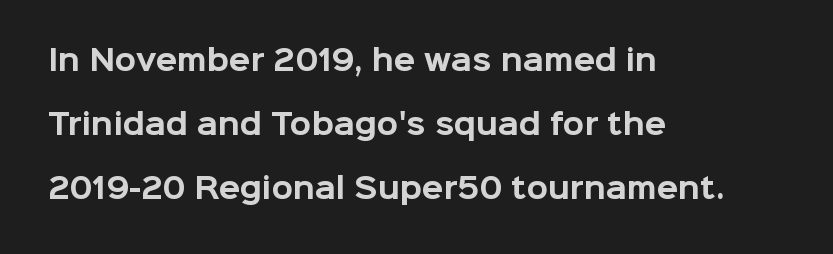
{"serif": "no", "italic": "no", "bold": "yes", "weight": "bold", "width": "normal", "stroke_contrast": "low", "x_height": "medium", "monospaced": "no", "underline": "no", "align": "left", "line_spacing": "loose", "line_spacing_ratio": 2.29, "letter_spacing": "normal", "letter_spacing_em": 0.0, "glyph_px": 28}
